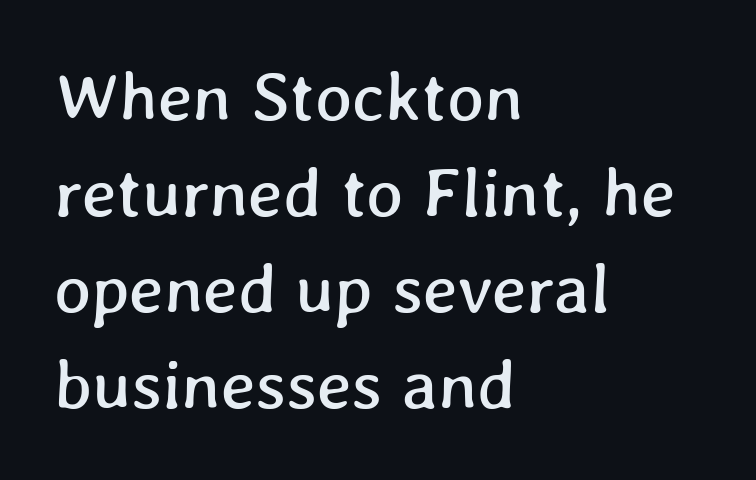
Q: Is the text underlined? A: No.
Q: How is the paragraph aligned? A: Left-aligned.
Q: Is the spacing between letters normal or unusually wide? A: Normal.
Q: Is the spacing between lines tight, normal or loose? A: Normal.
Q: Width (condensed, normal, or wide)? A: Normal.
Q: Stroke contrast? A: Low.
Q: x-height? A: Medium.
Q: Monospaced? A: No.
